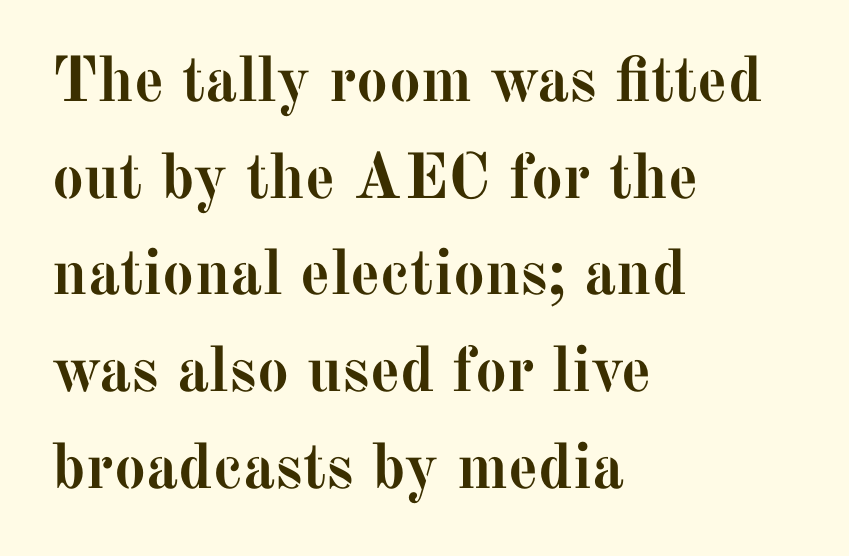
{"serif": "yes", "italic": "no", "bold": "yes", "weight": "semibold", "width": "normal", "stroke_contrast": "medium", "x_height": "medium", "monospaced": "no", "underline": "no", "align": "left", "line_spacing": "normal", "line_spacing_ratio": 1.51, "letter_spacing": "normal", "letter_spacing_em": 0.0, "glyph_px": 64}
